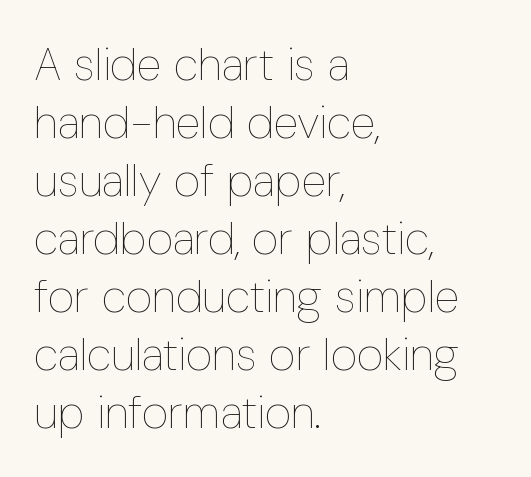
{"italic": "no", "bold": "no", "weight": "thin", "width": "condensed", "stroke_contrast": "low", "x_height": "medium", "monospaced": "no", "underline": "no", "align": "left", "line_spacing": "normal", "line_spacing_ratio": 1.26, "letter_spacing": "normal", "letter_spacing_em": 0.0, "glyph_px": 46}
